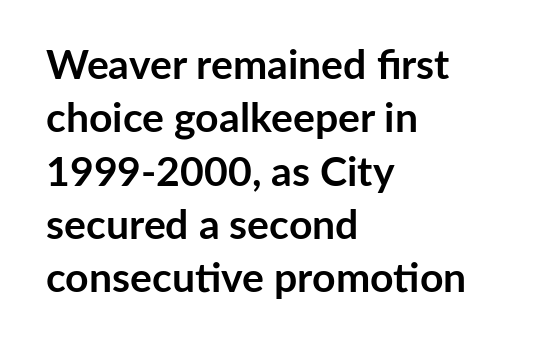
Q: Is the text bold? A: Yes.
Q: Is the text italic (slanted)? A: No, it is upright.
Q: Is the typeface a serif or a sans-serif typeface? A: Sans-serif.
Q: Is the text underlined? A: No.
Q: How is the paragraph aligned? A: Left-aligned.
Q: Is the spacing between letters normal or unusually wide? A: Normal.
Q: Is the spacing between lines tight, normal or loose? A: Normal.
Q: Width (condensed, normal, or wide)? A: Normal.
Q: Stroke contrast? A: Low.
Q: x-height? A: Medium.
Q: Monospaced? A: No.
